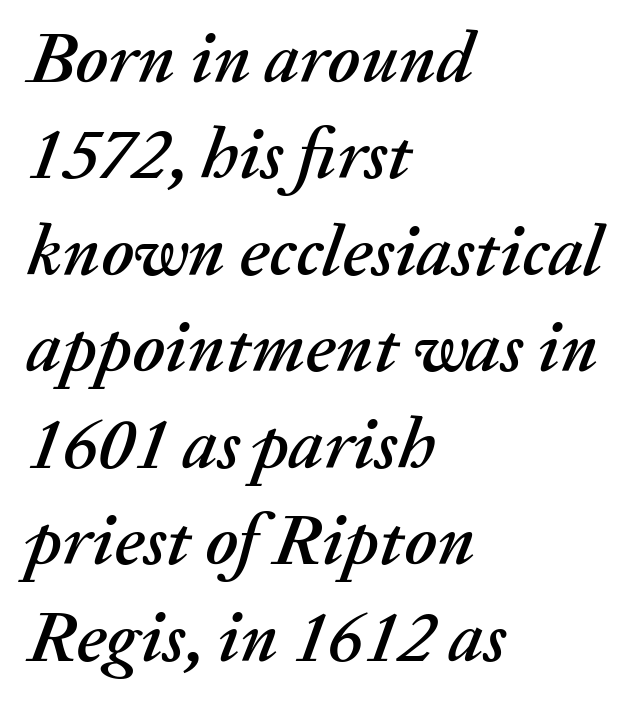
Q: Is the text italic (slanted)? A: Yes, it leans right by about 20 degrees.
Q: Is the text underlined? A: No.
Q: How is the paragraph aligned? A: Left-aligned.
Q: Is the spacing between letters normal or unusually wide? A: Normal.
Q: Is the spacing between lines tight, normal or loose? A: Normal.
Q: Width (condensed, normal, or wide)? A: Normal.
Q: Stroke contrast? A: Medium.
Q: x-height? A: Medium.
Q: Monospaced? A: No.
